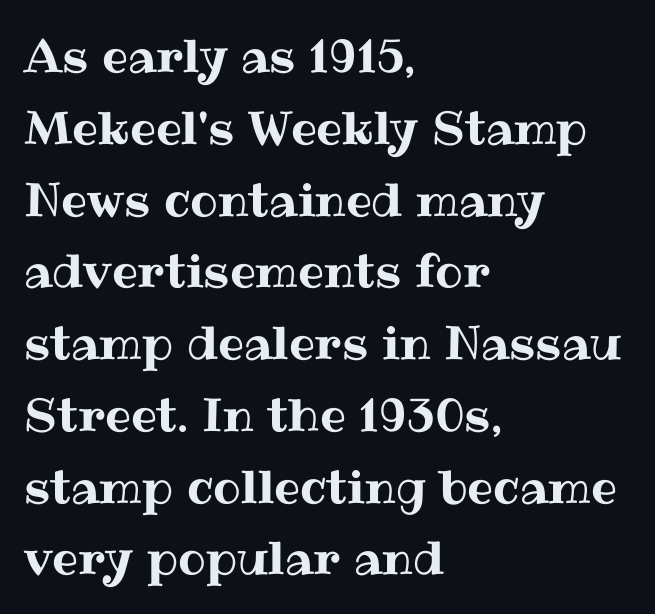
Evenly set lines give the paragraph a standard silhouette. Each letter keeps its own natural width here, so spacing adapts to shape. The paragraph has a hard left edge and a soft right edge. No italicization has been applied; the sample stays upright.
